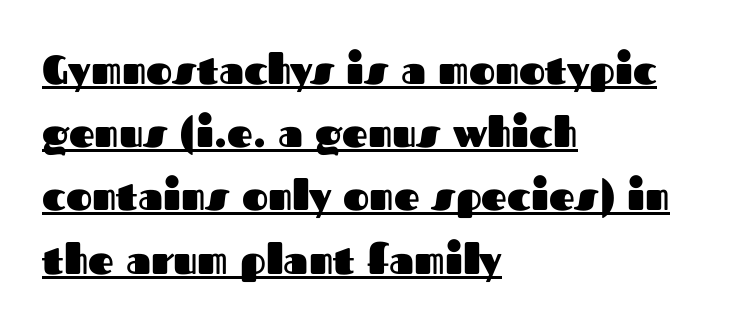
Q: Is the text bold? A: Yes.
Q: Is the text italic (slanted)? A: No, it is upright.
Q: Is the typeface a serif or a sans-serif typeface? A: Sans-serif.
Q: Is the text underlined? A: Yes.
Q: How is the paragraph aligned? A: Left-aligned.
Q: Is the spacing between letters normal or unusually wide? A: Normal.
Q: Is the spacing between lines tight, normal or loose? A: Normal.
Q: Width (condensed, normal, or wide)? A: Normal.
Q: Stroke contrast? A: Medium.
Q: x-height? A: Medium.
Q: Monospaced? A: No.
